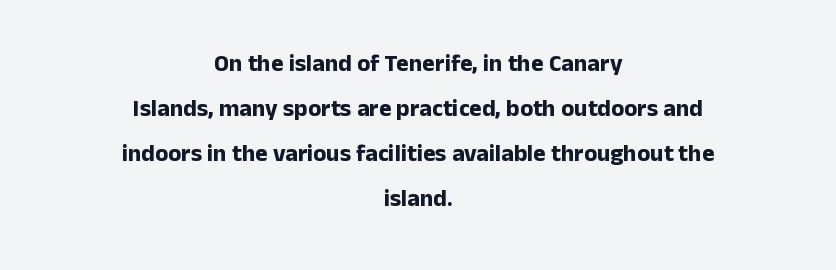
Words float on clear page, feet unadorned. Notice how thick the strokes are: this is what a full bold looks like. You can tell it's not italic because the verticals are truly vertical. This rendering leaves character spacing at its baseline value.
